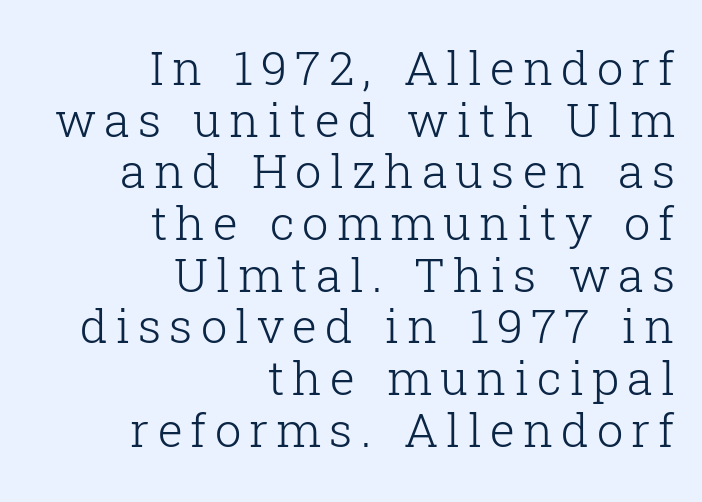
The image shows 47 px light serif type, upright; set right-aligned, tight line spacing (1.1x), not underlined; low stroke contrast and a medium x-height.
